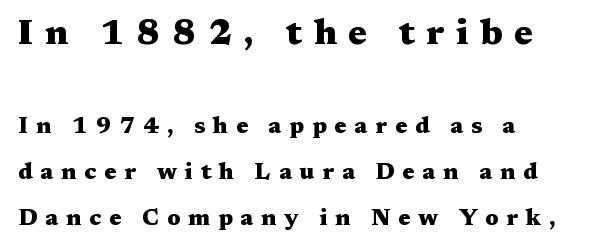
The image shows 35 px heavy, wide serif type, upright; set left-aligned, loose line spacing (2.0x), unusually wide letter spacing (+0.34 em), not underlined; the first (top) block is 1.52x larger; medium stroke contrast and a medium x-height.
